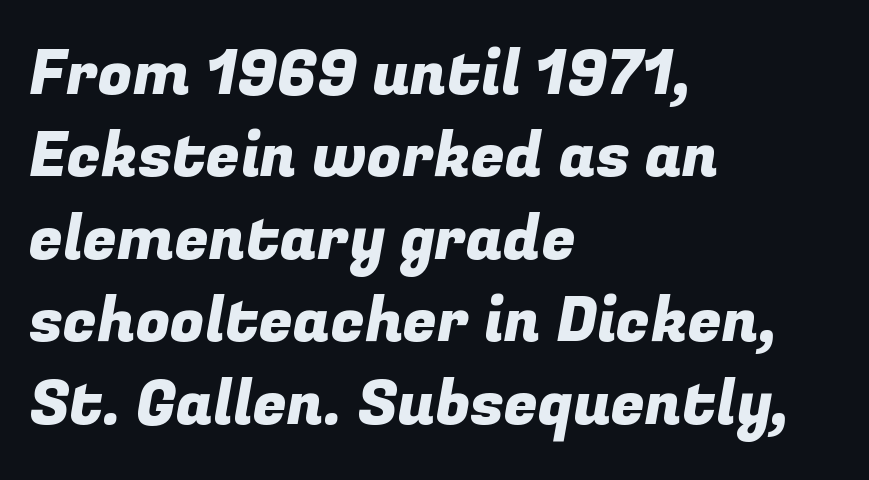
Layout note: lines flush left. Underline: absent. The line texture is even and compact thanks to regular tracking. The face used here is proportionally spaced, like ordinary book or web type.
